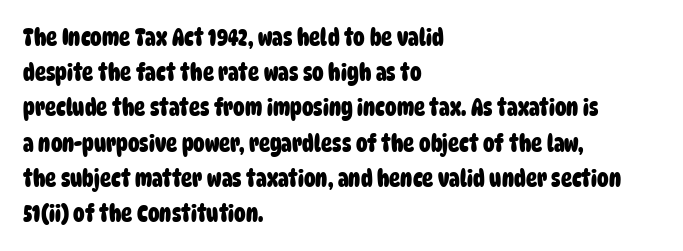
Emphasis by weight is at full strength: bold. The space between consecutive lines is moderate. This rendering uses left alignment, leaving the right contour irregular. Plain, unruled lines of type. Honestly, the letter spacing is just normal — you wouldn't notice it.
